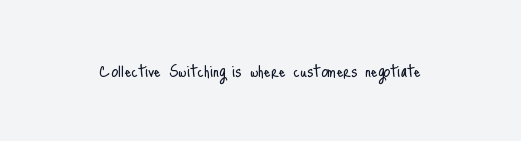
{"italic": "no", "bold": "no", "underline": "no", "letter_spacing": "normal", "letter_spacing_em": 0.0, "glyph_px": 21}
